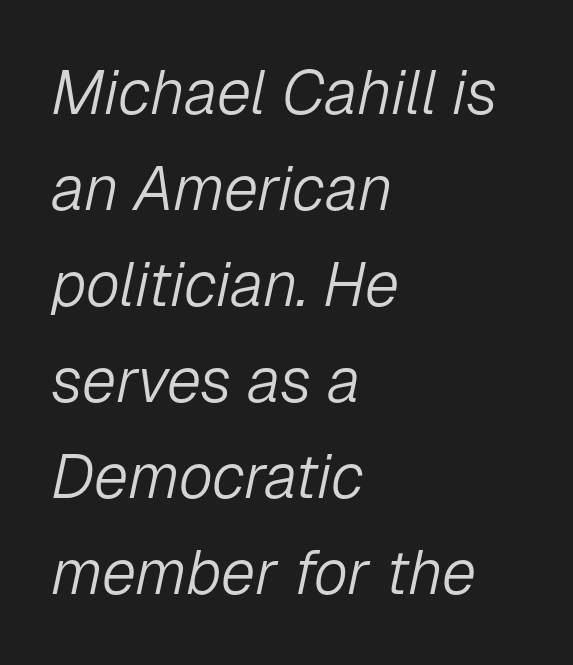
{"italic": "yes", "lean": "right", "slant_degrees": 12, "bold": "no", "weight": "light", "width": "normal", "stroke_contrast": "low", "x_height": "medium", "monospaced": "no", "underline": "no", "align": "left", "line_spacing": "normal", "line_spacing_ratio": 1.55, "letter_spacing": "normal", "letter_spacing_em": 0.0, "glyph_px": 62}
